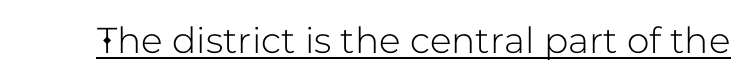
{"serif": "no", "italic": "no", "width": "normal", "stroke_contrast": "low", "x_height": "medium", "monospaced": "no", "underline": "yes", "letter_spacing": "normal", "letter_spacing_em": 0.0, "glyph_px": 36}
